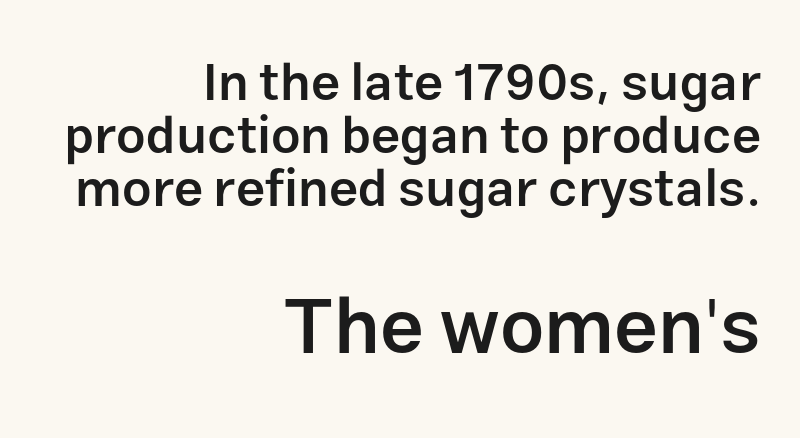
{"serif": "no", "italic": "no", "bold": "semi", "weight": "semibold", "width": "normal", "stroke_contrast": "low", "x_height": "medium", "monospaced": "no", "underline": "no", "align": "right", "line_spacing": "tight", "line_spacing_ratio": 1.02, "letter_spacing": "normal", "letter_spacing_em": 0.0, "larger_block": "second", "size_ratio": 1.5, "glyph_px": 78}
